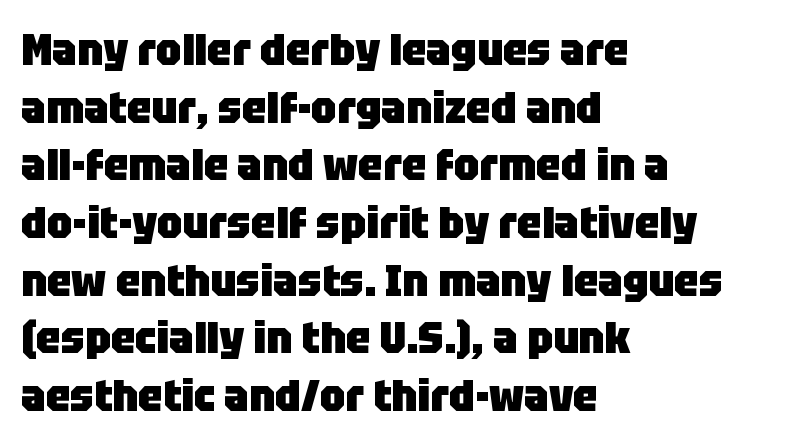
The image shows 44 px heavy sans-serif type, upright; set left-aligned, normal line spacing (1.31x), normal letter spacing, not underlined; low stroke contrast and a large x-height.
